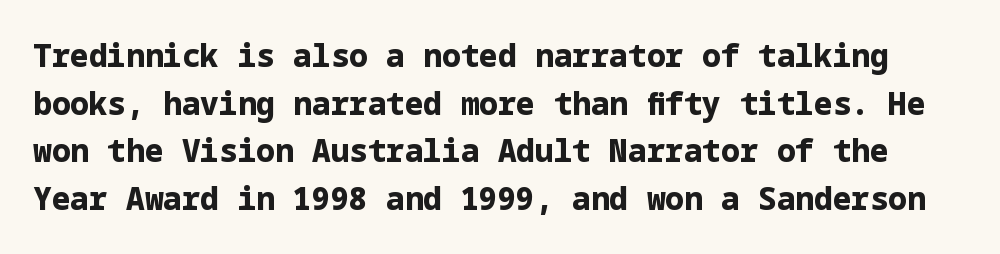
{"serif": "no", "italic": "no", "bold": "yes", "weight": "bold", "width": "normal", "stroke_contrast": "low", "x_height": "medium", "underline": "no", "line_spacing": "normal", "line_spacing_ratio": 1.54, "letter_spacing": "normal", "letter_spacing_em": 0.0, "glyph_px": 31}
